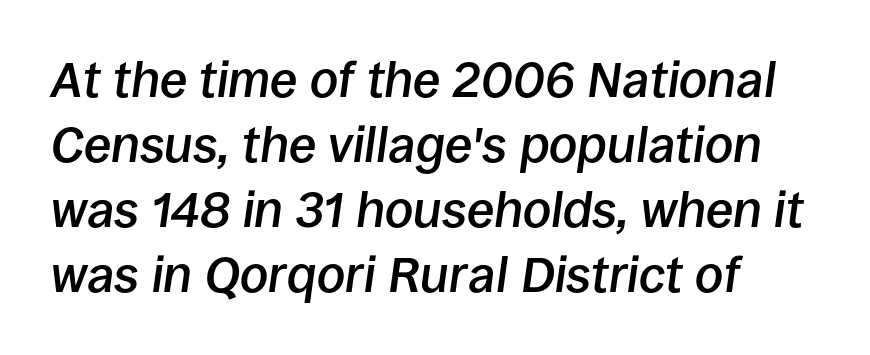
Q: Is the text bold? A: Semi-bold.
Q: Is the text italic (slanted)? A: Yes, it leans right by about 8 degrees.
Q: Is the text underlined? A: No.
Q: How is the paragraph aligned? A: Left-aligned.
Q: Is the spacing between letters normal or unusually wide? A: Normal.
Q: Is the spacing between lines tight, normal or loose? A: Normal.
Q: Width (condensed, normal, or wide)? A: Normal.
Q: Stroke contrast? A: Low.
Q: x-height? A: Large.
Q: Monospaced? A: No.
